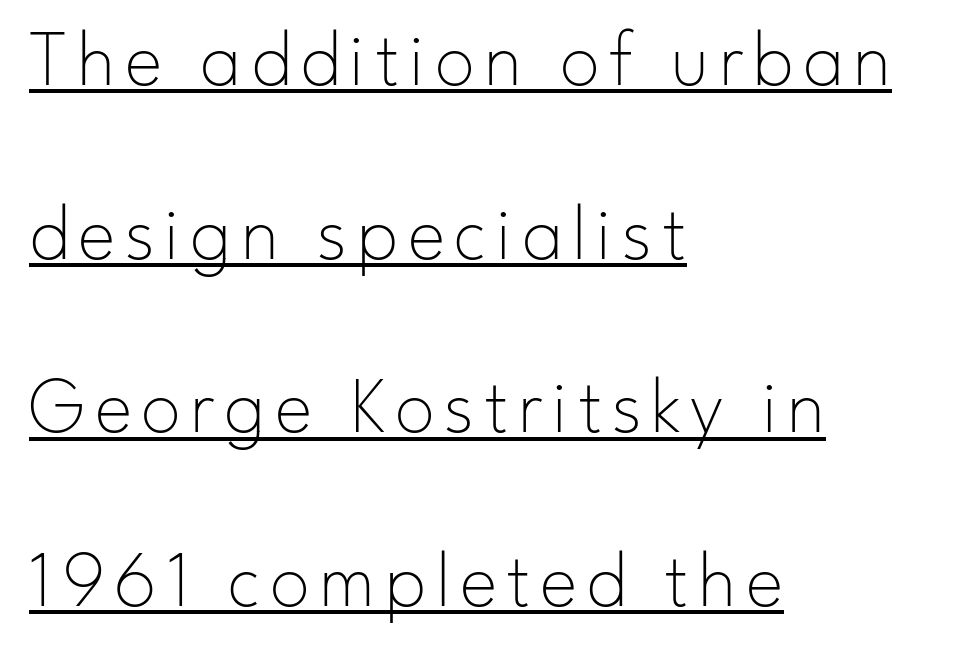
This sample is left-justified, so line endings fall wherever the words run out. Underlined type. Look at the bottom of the vertical strokes: they stop flat, with no serifs. Each letter keeps its own natural width here, so spacing adapts to shape.
